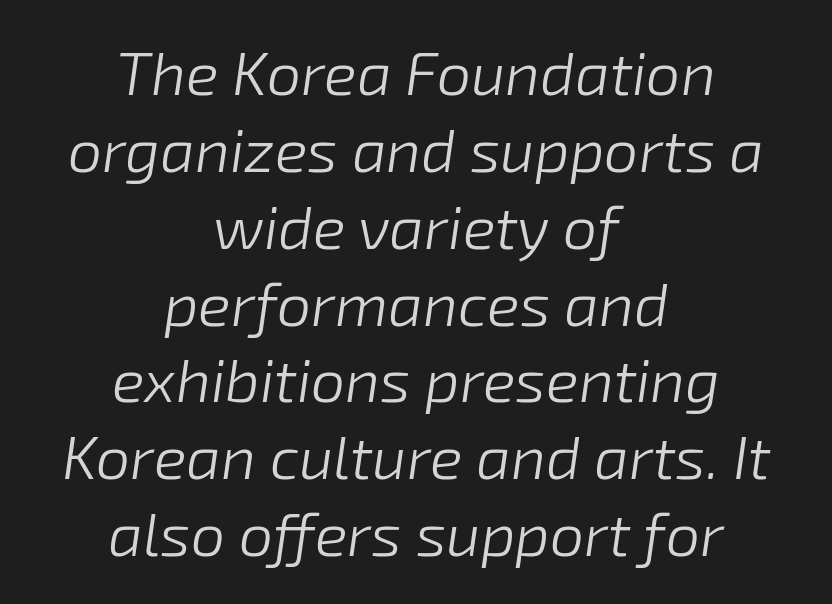
Q: Is the text bold? A: No.
Q: Is the text italic (slanted)? A: Yes, it leans right by about 8 degrees.
Q: Is the text underlined? A: No.
Q: How is the paragraph aligned? A: Centered.
Q: Is the spacing between letters normal or unusually wide? A: Normal.
Q: Is the spacing between lines tight, normal or loose? A: Normal.
Q: Width (condensed, normal, or wide)? A: Normal.
Q: Stroke contrast? A: Low.
Q: x-height? A: Medium.
Q: Monospaced? A: No.
